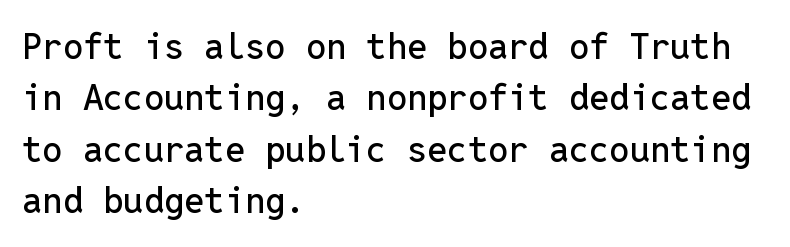
{"serif": "no", "italic": "no", "width": "normal", "stroke_contrast": "low", "x_height": "medium", "monospaced": "yes", "underline": "no", "align": "left", "line_spacing": "normal", "line_spacing_ratio": 1.43, "letter_spacing": "normal", "letter_spacing_em": 0.0, "glyph_px": 36}
